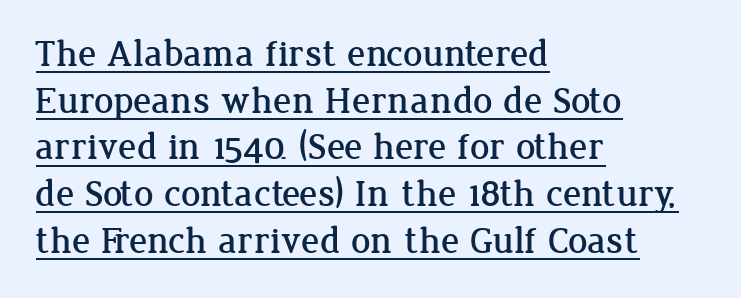
The image shows 38 px serif type, upright; set left-aligned, line spacing 1.23x, normal letter spacing, underlined; low stroke contrast and a medium x-height.
